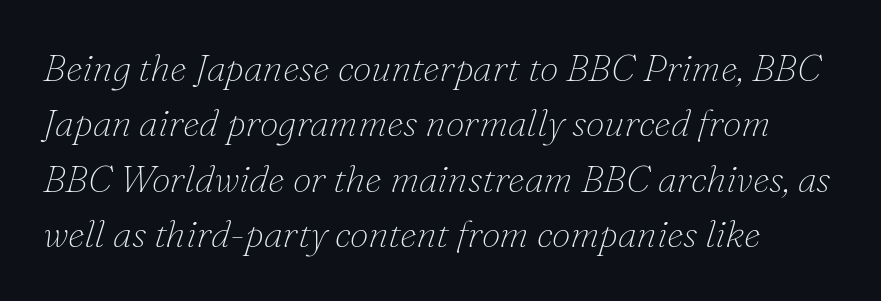
The image shows 38 px thin serif type, italic (leaning right); set normal line spacing (1.46x), normal letter spacing, not underlined; low stroke contrast and a small x-height.
